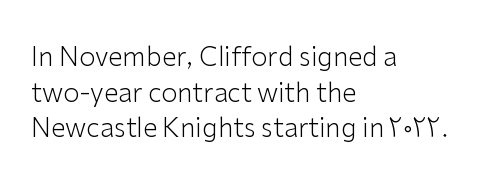
Q: Is the text bold? A: No.
Q: Is the text italic (slanted)? A: No, it is upright.
Q: Is the text underlined? A: No.
Q: How is the paragraph aligned? A: Left-aligned.
Q: Is the spacing between letters normal or unusually wide? A: Normal.
Q: Is the spacing between lines tight, normal or loose? A: Normal.
